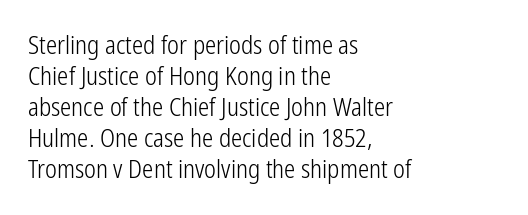
The image shows 25 px text type, upright; set left-aligned, line spacing 1.24x, normal letter spacing, not underlined.
